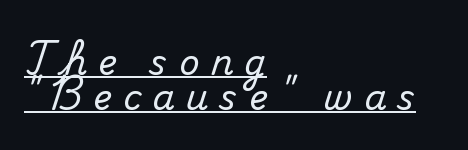
{"serif": "yes", "width": "normal", "stroke_contrast": "medium", "x_height": "small", "monospaced": "no", "underline": "yes", "align": "left", "line_spacing": "tight", "line_spacing_ratio": 1.0, "letter_spacing": "wide", "letter_spacing_em": 0.32, "glyph_px": 35}
